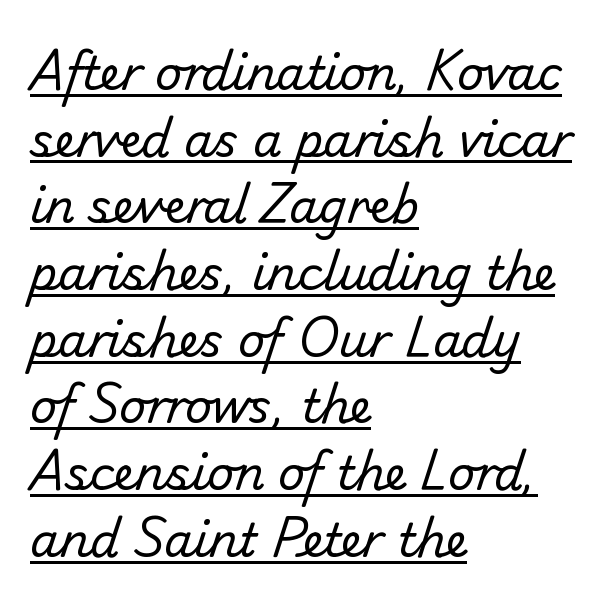
{"serif": "no", "bold": "no", "weight": "regular", "width": "normal", "stroke_contrast": "low", "x_height": "small", "monospaced": "no", "underline": "yes", "align": "left", "line_spacing": "normal", "line_spacing_ratio": 1.45, "letter_spacing": "normal", "letter_spacing_em": 0.0, "glyph_px": 46}
